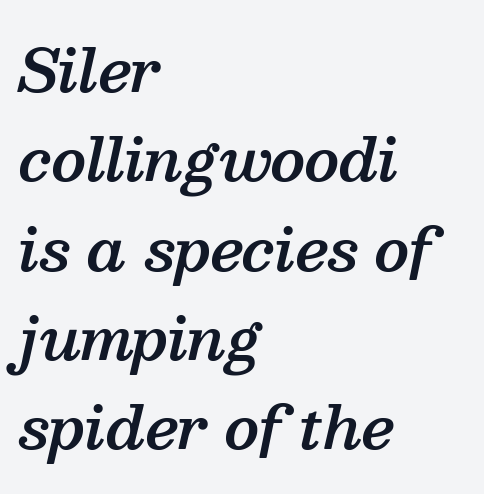
Spacing verdict: proportional, widths tailored to each character. Weight check: semibold — heavier than regular, not quite bold. The glyphs in this specimen are seriffed. A typesetter would mark this as italic. This rendering features lettering with no underline. The horizontal fit of the characters is conventional and even.
